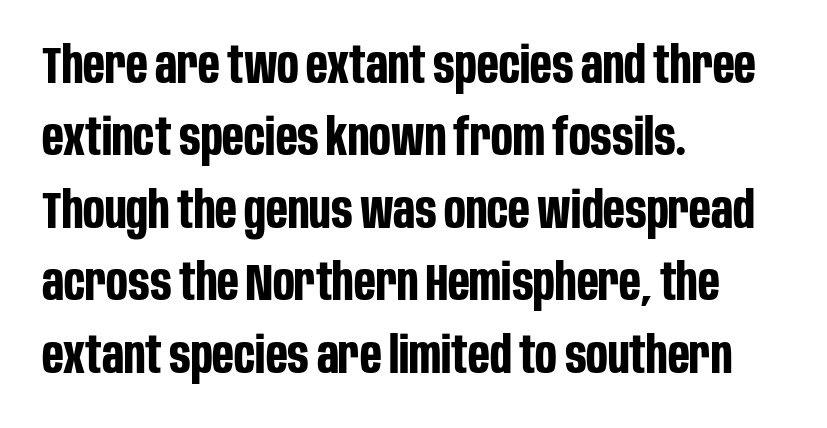
{"serif": "no", "italic": "no", "bold": "yes", "weight": "bold", "width": "condensed", "stroke_contrast": "low", "x_height": "large", "monospaced": "no", "underline": "no", "align": "left", "line_spacing": "normal", "line_spacing_ratio": 1.42, "letter_spacing": "normal", "letter_spacing_em": 0.0, "glyph_px": 51}
